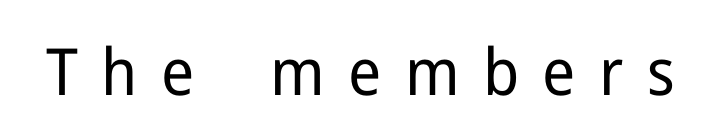
The image shows 65 px regular-weight sans-serif type, upright; set unusually wide letter spacing (+0.36 em), not underlined; low stroke contrast and a medium x-height.
